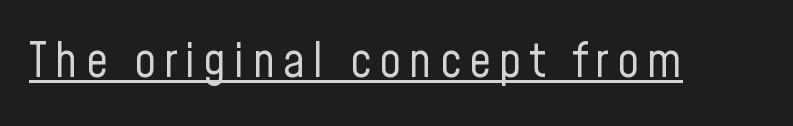
{"serif": "no", "italic": "no", "bold": "no", "weight": "regular", "width": "condensed", "stroke_contrast": "low", "x_height": "medium", "monospaced": "no", "underline": "yes", "glyph_px": 48}
